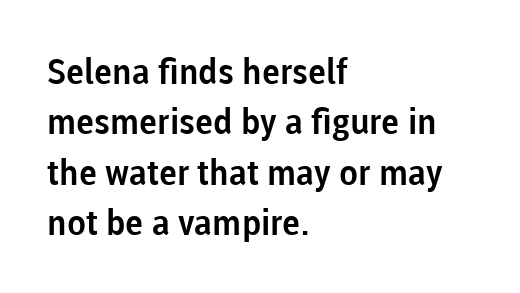
Vertical strokes here are truly vertical. The space between consecutive lines is moderate. The compositor pushed each line to the left boundary. The glyphs in this specimen are sans serif. The foot of each line stays bare and open. What stands out about the letter spacing? Nothing — it is the standard amount.
